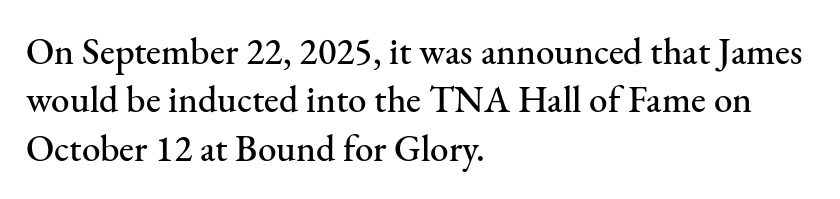
The image shows 37 px serif type, upright; set left-aligned, normal line spacing (1.31x), normal letter spacing, not underlined; medium stroke contrast and a small x-height.
